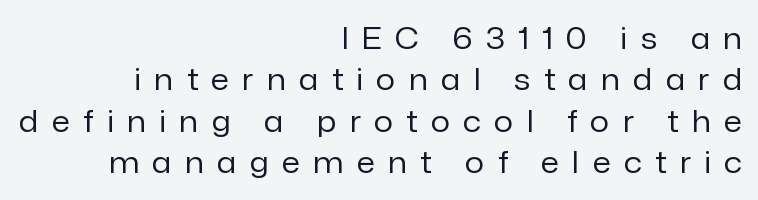
The image shows 30 px regular-weight sans-serif type, upright; set right-aligned, normal line spacing (1.38x), unusually wide letter spacing (+0.45 em), not underlined; low stroke contrast and a medium x-height.
